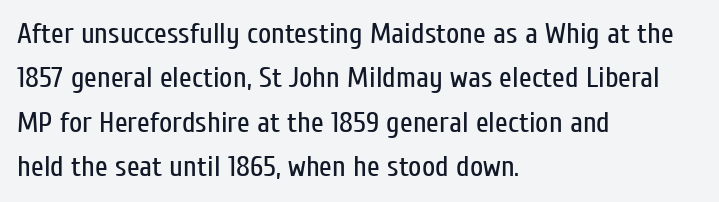
Q: Is the text bold? A: No.
Q: Is the text italic (slanted)? A: No, it is upright.
Q: Is the typeface a serif or a sans-serif typeface? A: Sans-serif.
Q: Is the text underlined? A: No.
Q: How is the paragraph aligned? A: Left-aligned.
Q: Is the spacing between letters normal or unusually wide? A: Normal.
Q: Is the spacing between lines tight, normal or loose? A: Normal.
Q: Width (condensed, normal, or wide)? A: Condensed.
Q: Stroke contrast? A: Low.
Q: x-height? A: Medium.
Q: Monospaced? A: No.
